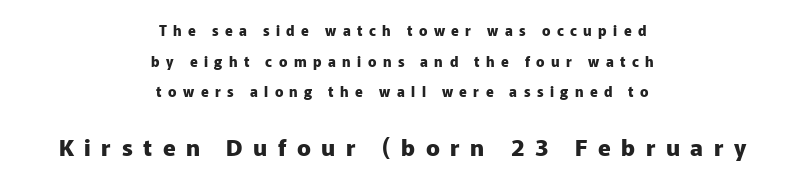
The image shows 23 px bold type, upright; set centered, loose line spacing (2.19x), unusually wide letter spacing (+0.46 em), not underlined; the second (bottom) block is 1.64x larger.
